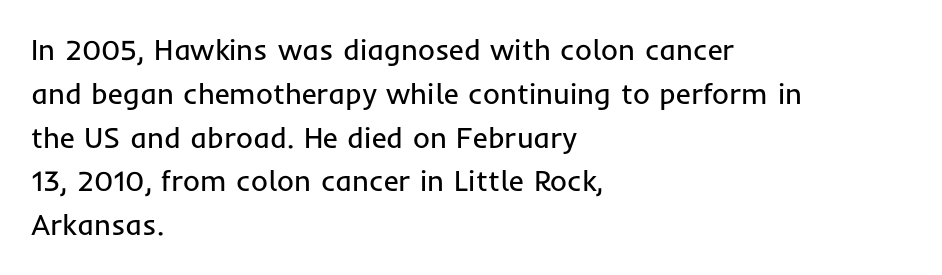
The image shows 29 px regular-weight sans-serif type, upright; set left-aligned, normal line spacing (1.51x), normal letter spacing, not underlined; low stroke contrast and a medium x-height.
